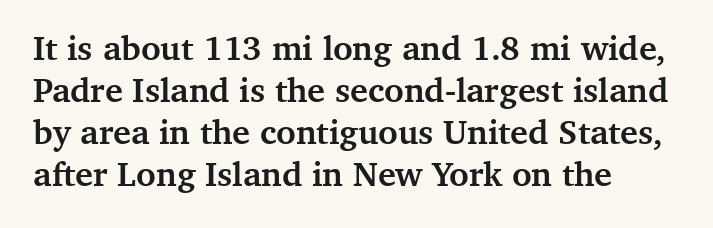
The image shows 34 px semibold serif type, upright; set left-aligned, line spacing 1.24x, normal letter spacing, not underlined; medium stroke contrast and a medium x-height.
